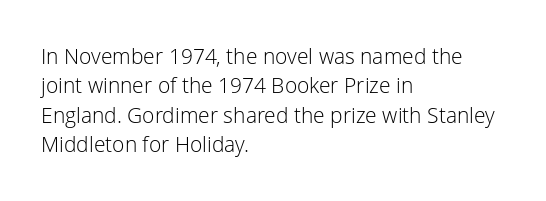
A clean baseline with only descenders dipping below it. If you drew a line through each stem, it would be perfectly vertical. Honestly, the row spacing looks completely unremarkable. Is this a heavy cut? Hardly; it is regular or lighter.
